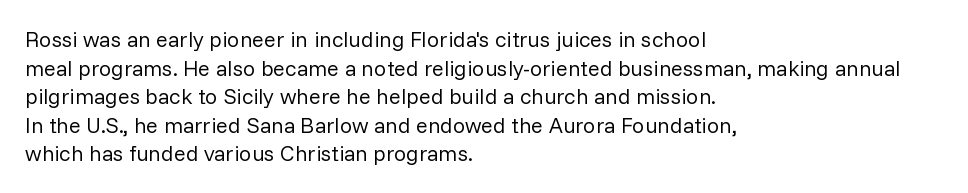
The image shows 22 px text type, upright; set left-aligned, normal line spacing (1.3x), normal letter spacing, not underlined.
